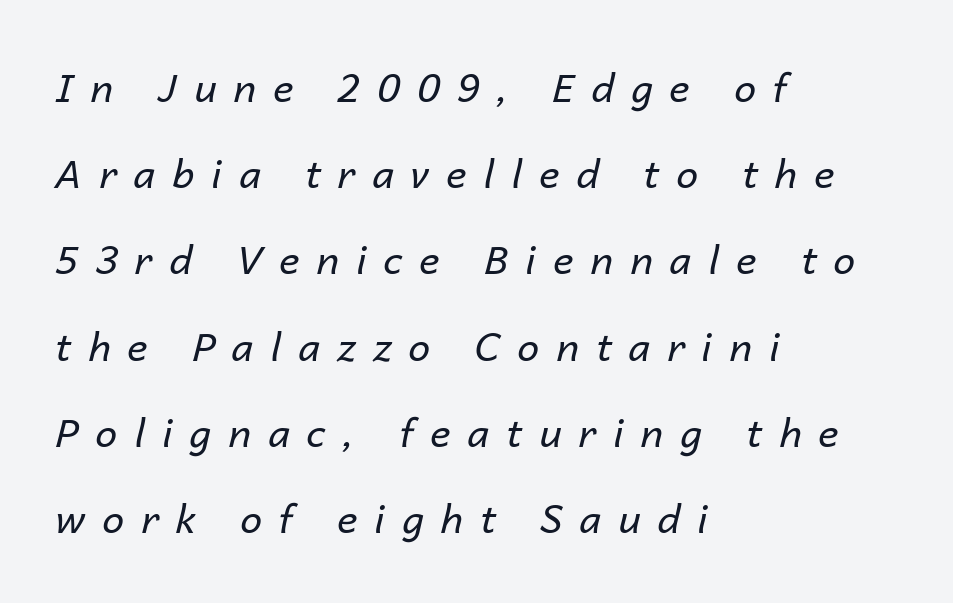
Q: Is the text bold? A: No.
Q: Is the text italic (slanted)? A: Yes, it leans right by about 14 degrees.
Q: Is the text underlined? A: No.
Q: How is the paragraph aligned? A: Left-aligned.
Q: Is the spacing between letters normal or unusually wide? A: Unusually wide.
Q: Is the spacing between lines tight, normal or loose? A: Loose.
Q: Width (condensed, normal, or wide)? A: Normal.
Q: Stroke contrast? A: Low.
Q: x-height? A: Medium.
Q: Monospaced? A: No.
